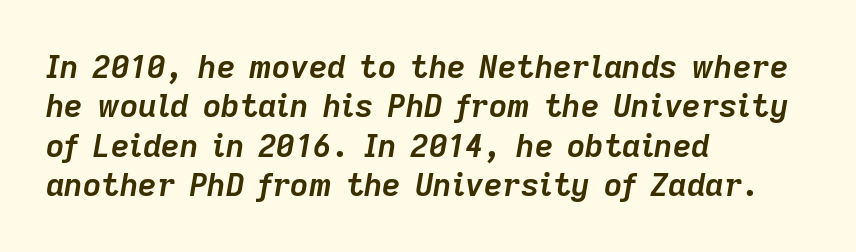
The image shows 32 px semibold type, italic (leaning right); set left-aligned, line spacing 1.23x, normal letter spacing, not underlined; low stroke contrast and a medium x-height.
